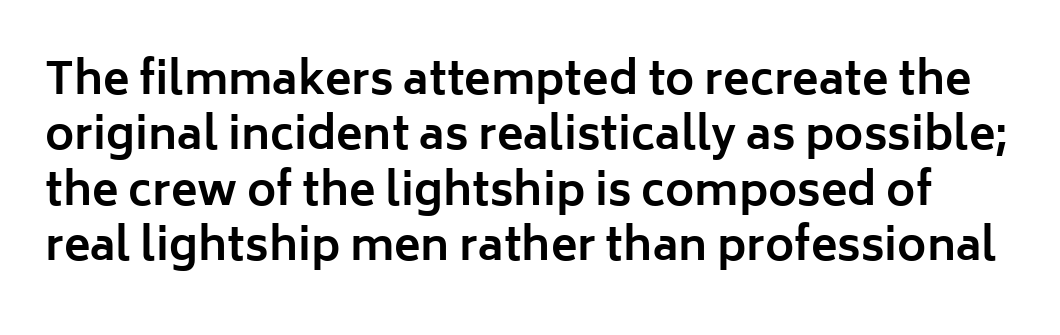
Vertical strokes here are truly vertical. Spacing verdict: proportional, widths tailored to each character. The lines sit at an ordinary, default distance from one another. Stroke terminals: plain, sans-serif. In terms of weight, the rendering is a true, heavy bold.
